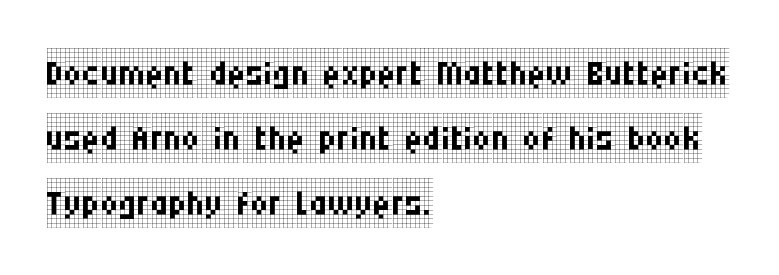
The text was rendered using a seriffed face with decorative stroke endings. Weight: regular or lighter. The strip under each line holds only bare page. Here the designer chose a conventional face with non-uniform glyph widths.
